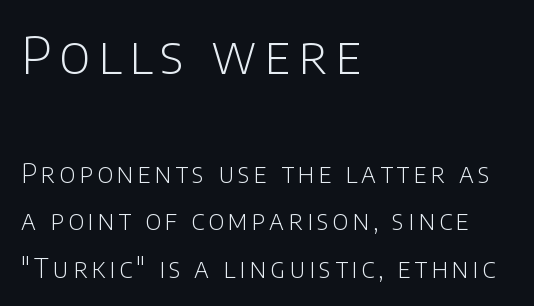
Q: Is the text bold? A: No.
Q: Is the text italic (slanted)? A: No, it is upright.
Q: Is the typeface a serif or a sans-serif typeface? A: Sans-serif.
Q: Is the text underlined? A: No.
Q: How is the paragraph aligned? A: Left-aligned.
Q: Which block of text is set in a larger size, the first (top) or the second (bottom)? A: The first (top) one.
Q: Width (condensed, normal, or wide)? A: Normal.
Q: Stroke contrast? A: Low.
Q: x-height? A: Large.
Q: Monospaced? A: No.
